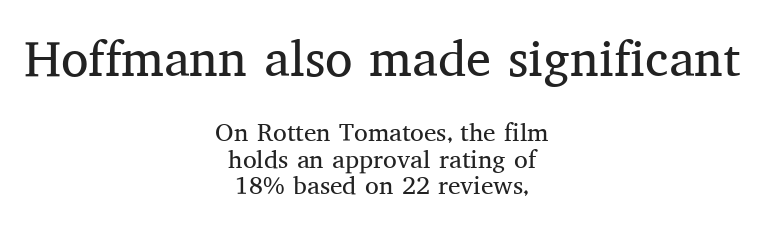
The image shows 50 px regular-weight serif type, upright; set centered, tight line spacing (1.05x), normal letter spacing, not underlined; the first (top) block is 2.0x larger; medium stroke contrast and a medium x-height.
